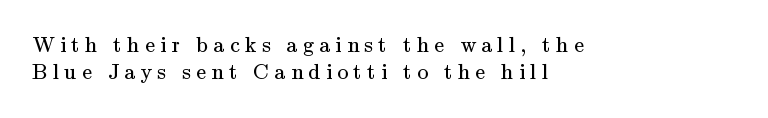
Q: Is the text bold? A: No.
Q: Is the text italic (slanted)? A: No, it is upright.
Q: Is the text underlined? A: No.
Q: How is the paragraph aligned? A: Left-aligned.
Q: Is the spacing between letters normal or unusually wide? A: Unusually wide.
